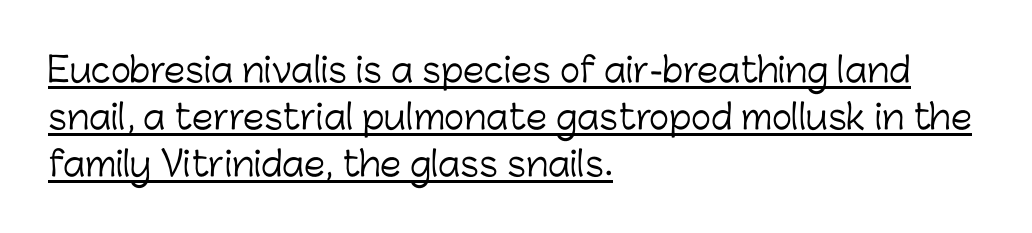
{"serif": "no", "italic": "no", "bold": "no", "weight": "light", "width": "normal", "stroke_contrast": "low", "x_height": "medium", "monospaced": "no", "underline": "yes", "align": "left", "line_spacing": "normal", "line_spacing_ratio": 1.38, "letter_spacing": "normal", "letter_spacing_em": 0.0, "glyph_px": 34}
